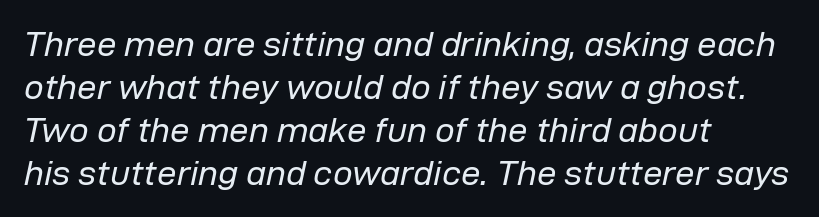
Do the characters align in a grid? No, the font is proportional. Glyph-to-glyph distance matches everyday printed text. Lines of text with bare space underneath. Vertical stems look standard width or narrower in stroke.
